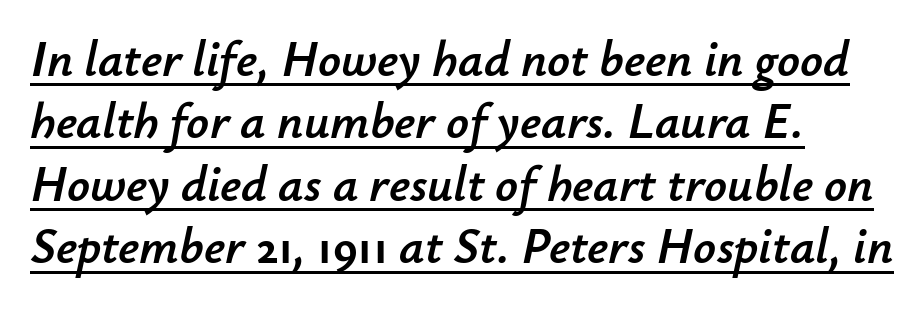
Q: Is the text italic (slanted)? A: Yes, it leans right by about 12 degrees.
Q: Is the text underlined? A: Yes.
Q: How is the paragraph aligned? A: Left-aligned.
Q: Is the spacing between letters normal or unusually wide? A: Normal.
Q: Is the spacing between lines tight, normal or loose? A: Normal.
Q: Width (condensed, normal, or wide)? A: Normal.
Q: Stroke contrast? A: Low.
Q: x-height? A: Small.
Q: Monospaced? A: No.
